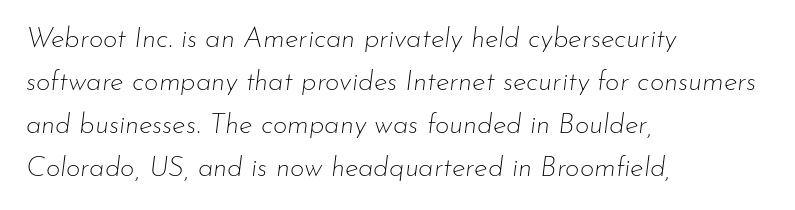
The rows are spaced the way most documents space them. Line starts are locked; line ends wander. The passage shown is typed in a proportional face where columns would drift. On a weight scale, this lands at 450 or below. Is the type slanted? Yes — the strokes lean at a clear angle. The space directly below the letters is spotless.
